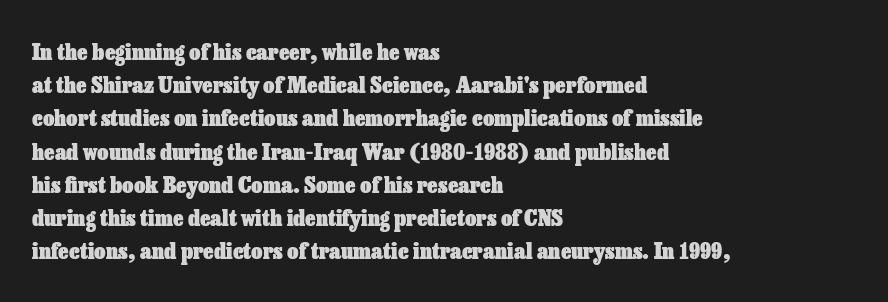
Leading matches the norm, producing a regular column. The area under the type is left untouched. Does extra space separate the letters? No, they use regular spacing. These lines were composed using upright roman letters.
